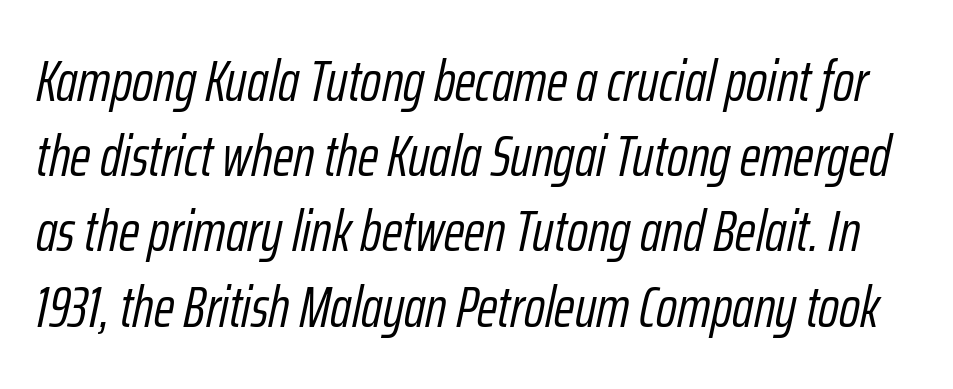
{"italic": "yes", "lean": "right", "slant_degrees": 12, "bold": "no", "weight": "light", "width": "condensed", "stroke_contrast": "low", "x_height": "medium", "monospaced": "no", "underline": "no", "line_spacing": "normal", "line_spacing_ratio": 1.32, "letter_spacing": "normal", "letter_spacing_em": 0.0, "glyph_px": 57}
